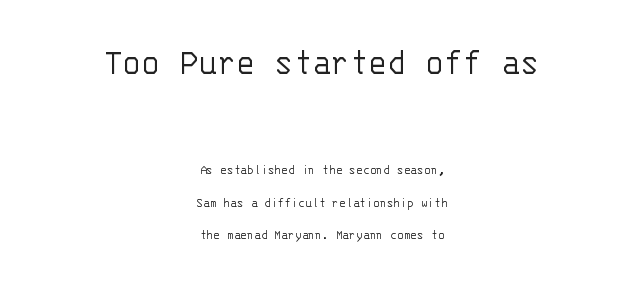
The image shows 39 px light sans-serif type, upright, monospaced; set centered, loose line spacing (2.31x), normal letter spacing, not underlined; the first (top) block is 2.79x larger; low stroke contrast and a large x-height.
